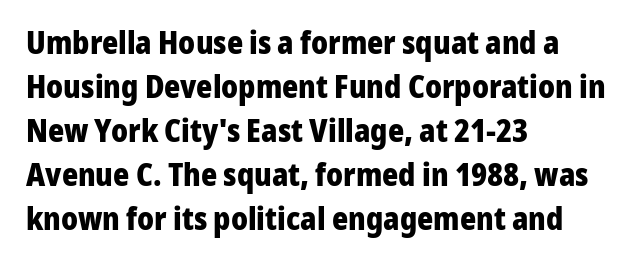
The image shows 31 px heavy sans-serif type, upright; set left-aligned, normal line spacing (1.42x), normal letter spacing, not underlined; low stroke contrast and a medium x-height.
